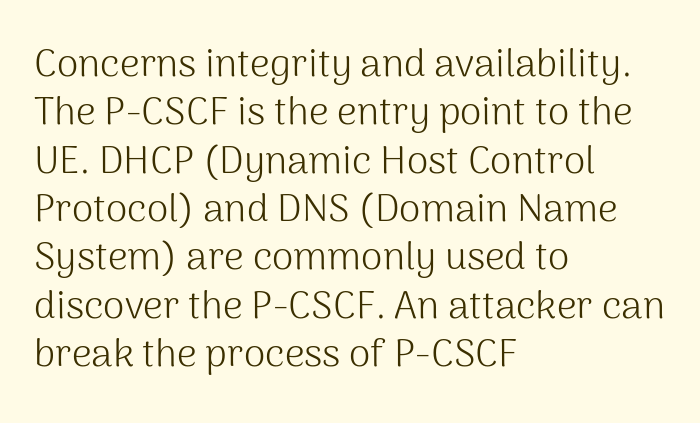
{"serif": "no", "italic": "no", "bold": "no", "weight": "light", "width": "normal", "stroke_contrast": "medium", "x_height": "medium", "monospaced": "no", "underline": "no", "align": "left", "line_spacing_ratio": 1.24, "letter_spacing": "normal", "letter_spacing_em": 0.0, "glyph_px": 39}
